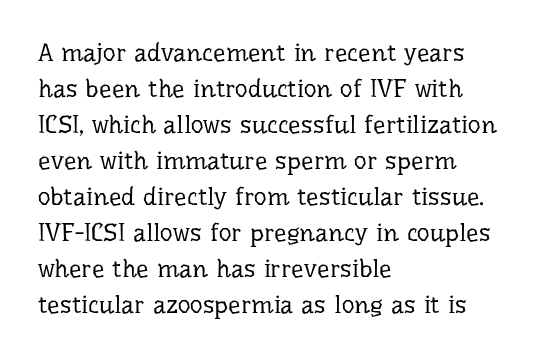
The rendering anchors every line to the left-hand side. Words appear dense and cohesive because spacing is normal. Does the leading feel generous? No, just average. A quiet, ordinary-to-light weight characterises the typeface.
